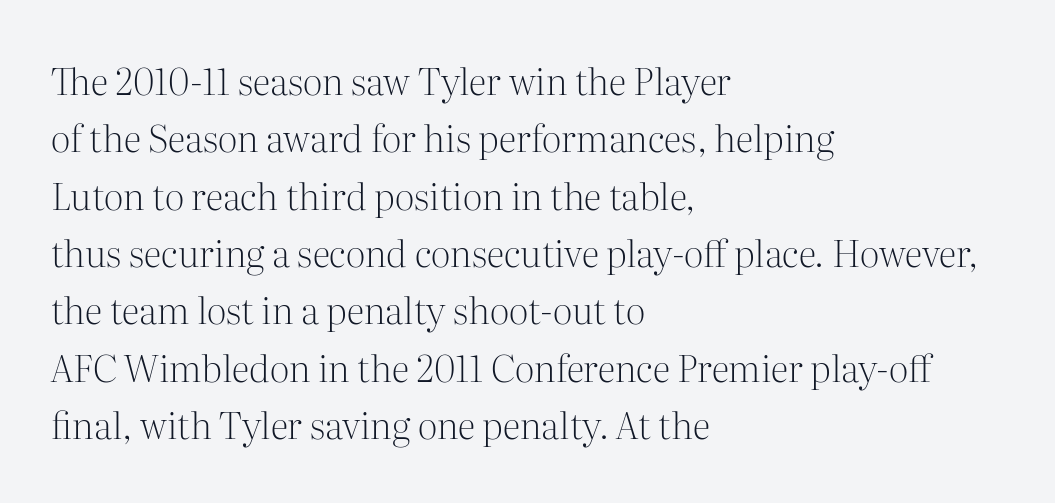
Q: Is the text bold? A: No.
Q: Is the text italic (slanted)? A: No, it is upright.
Q: Is the typeface a serif or a sans-serif typeface? A: Serif.
Q: Is the text underlined? A: No.
Q: How is the paragraph aligned? A: Left-aligned.
Q: Is the spacing between letters normal or unusually wide? A: Normal.
Q: Is the spacing between lines tight, normal or loose? A: Normal.
Q: Width (condensed, normal, or wide)? A: Normal.
Q: Stroke contrast? A: Medium.
Q: x-height? A: Medium.
Q: Monospaced? A: No.
